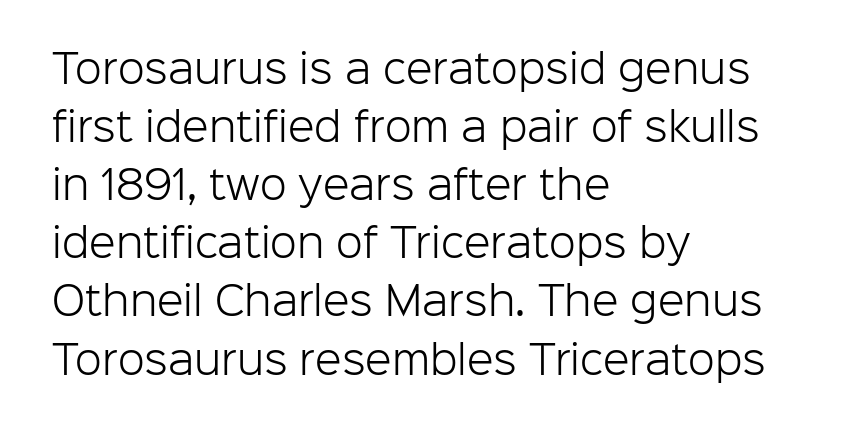
Regarding serifs, this sample does without them. Nobody drew a line under any word here. Think of a printed novel: that variable character pitch is what you see here. Heaviness? Minimal to ordinary, like unemphasized prose. The rag falls on the right side of this text block.
